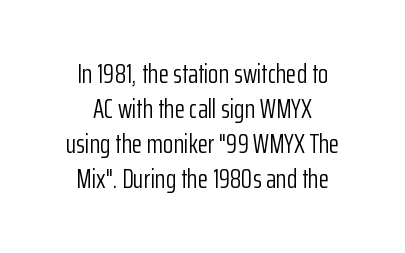
{"italic": "no", "bold": "no", "underline": "no", "align": "center", "line_spacing": "normal", "line_spacing_ratio": 1.3, "letter_spacing": "normal", "letter_spacing_em": 0.0, "glyph_px": 27}
